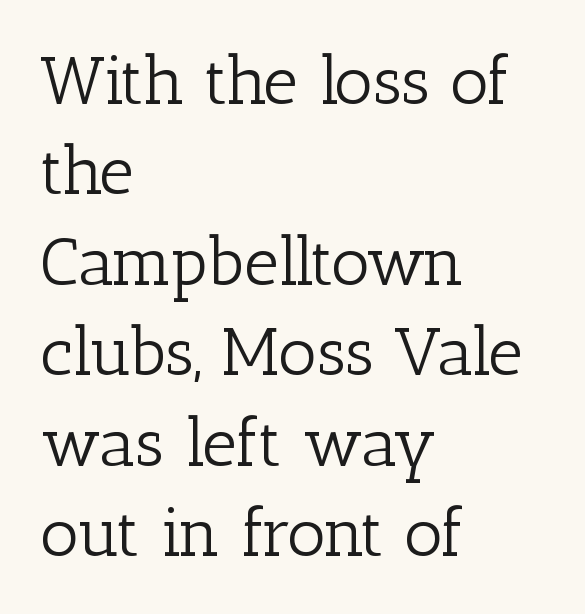
You could not count columns in this text — the font is proportionally spaced. Caption: standard tracking, unaltered. Think standard paragraph weight, or any step lighter than that. Line beginnings align vertically; line endings do not.
